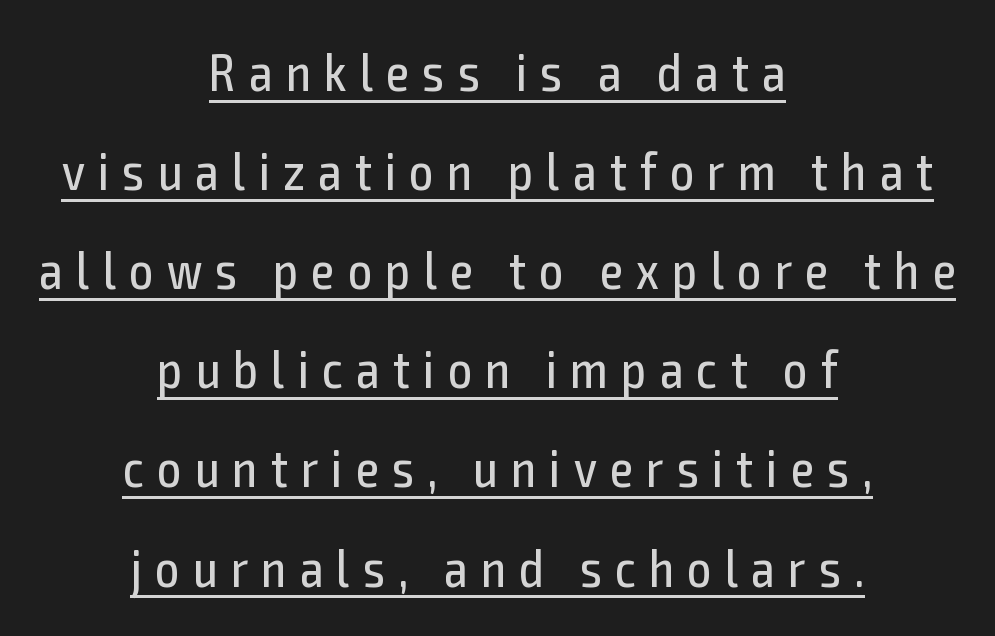
{"serif": "no", "italic": "no", "bold": "no", "weight": "regular", "width": "condensed", "x_height": "medium", "monospaced": "no", "underline": "yes", "align": "center", "line_spacing_ratio": 1.87, "letter_spacing": "wide", "letter_spacing_em": 0.25, "glyph_px": 53}
